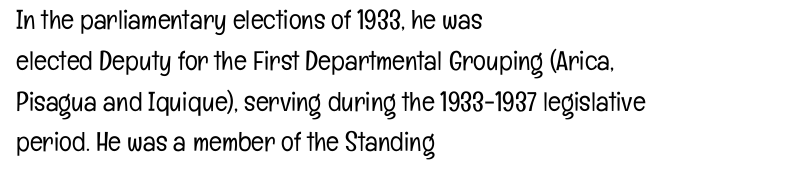
The image shows 27 px text type, upright; set left-aligned, normal line spacing (1.51x), normal letter spacing, not underlined.
